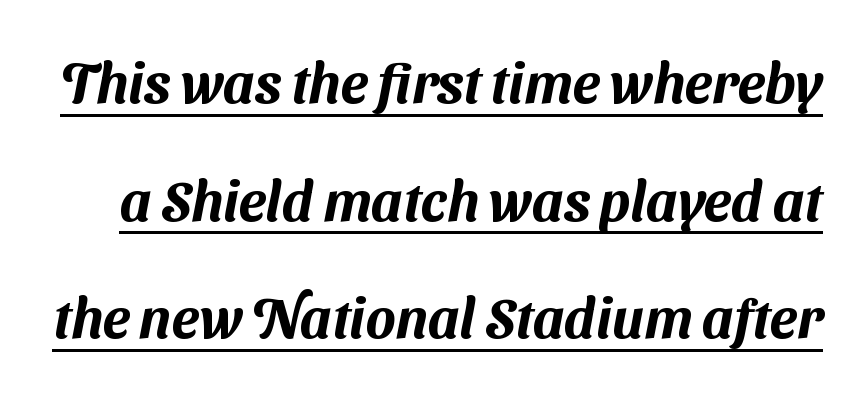
{"serif": "no", "width": "normal", "stroke_contrast": "medium", "x_height": "medium", "monospaced": "no", "underline": "yes", "line_spacing": "loose", "line_spacing_ratio": 2.1, "letter_spacing": "normal", "letter_spacing_em": 0.0, "glyph_px": 56}
